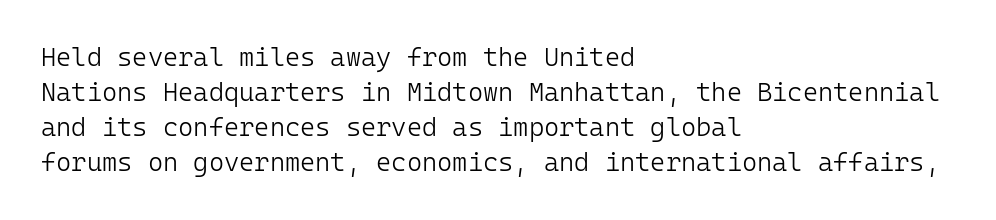
Q: Is the text bold? A: No.
Q: Is the text italic (slanted)? A: No, it is upright.
Q: Is the text underlined? A: No.
Q: How is the paragraph aligned? A: Left-aligned.
Q: Is the spacing between letters normal or unusually wide? A: Normal.
Q: Is the spacing between lines tight, normal or loose? A: Normal.
